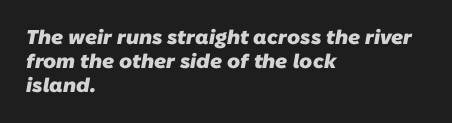
The image shows 20 px bold type; set left-aligned, line spacing 1.21x, normal letter spacing, not underlined.
